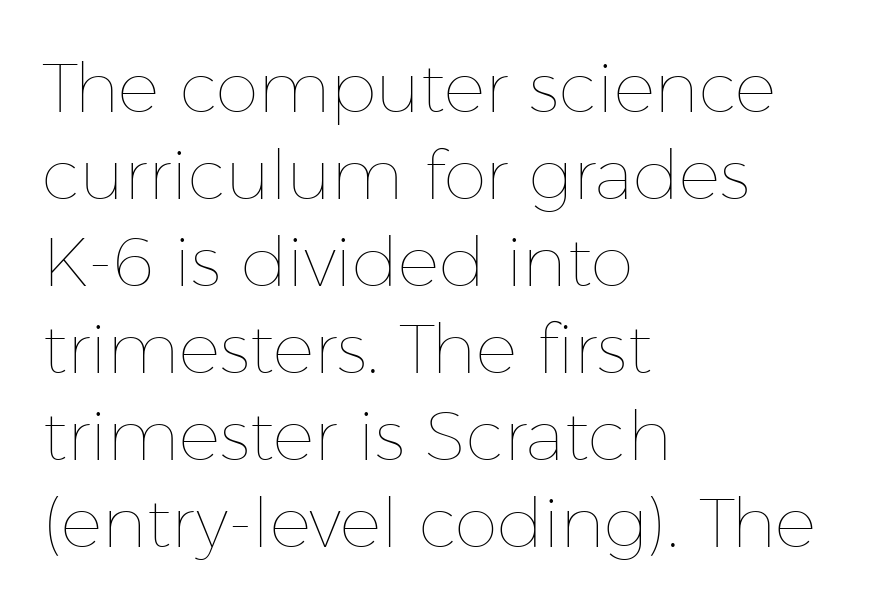
{"italic": "no", "bold": "no", "weight": "thin", "width": "normal", "stroke_contrast": "low", "x_height": "medium", "monospaced": "no", "underline": "no", "align": "left", "line_spacing": "normal", "line_spacing_ratio": 1.26, "letter_spacing": "normal", "letter_spacing_em": 0.0, "glyph_px": 69}
